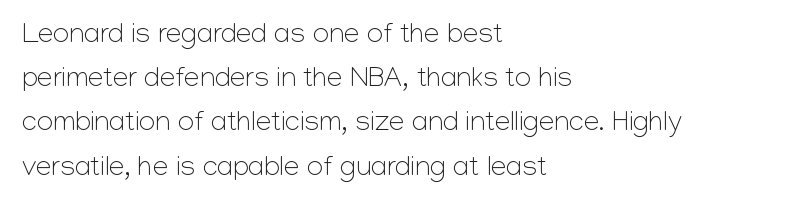
You can tell from the bare stems that sans-serif type was used. Ascenders rise straight up at ninety degrees. Underline: absent. Compared with typical body copy, the letter spacing here is the same. Vertical stems look standard width or narrower in stroke.
